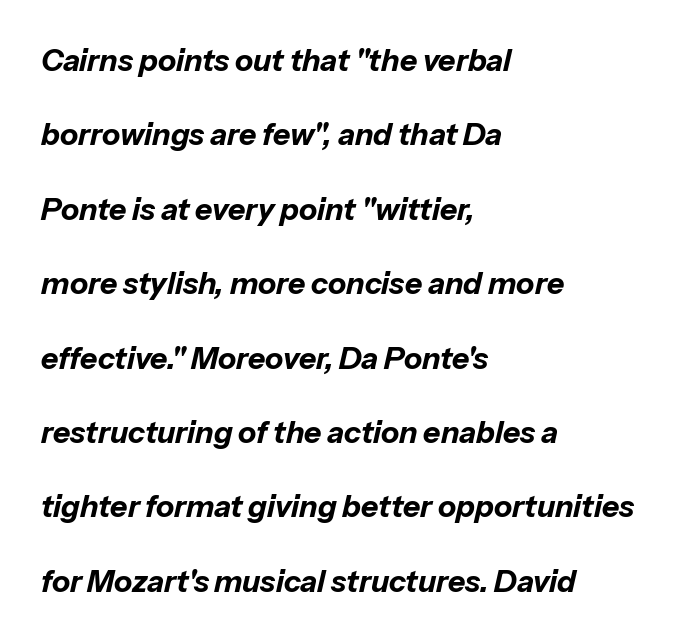
The image shows 30 px bold type, italic (leaning right); set left-aligned, loose line spacing (2.48x), normal letter spacing, not underlined; low stroke contrast and a medium x-height.
